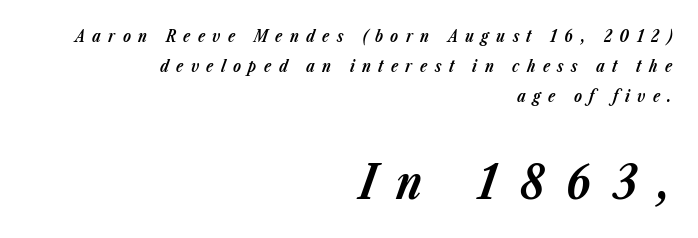
Slant detected: the letters are inclined. Do the characters align in a grid? No, the font is proportional. This layout puts the modest block above and the oversized block below. Weight: bold. All the whitespace from short lines collects on the left.
